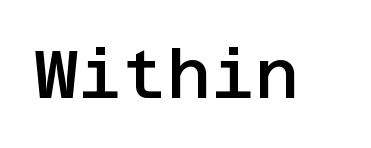
Q: Is the text bold? A: Semi-bold.
Q: Is the text italic (slanted)? A: No, it is upright.
Q: Is the typeface a serif or a sans-serif typeface? A: Sans-serif.
Q: Is the text underlined? A: No.
Q: Is the spacing between letters normal or unusually wide? A: Normal.
Q: Width (condensed, normal, or wide)? A: Normal.
Q: Stroke contrast? A: Low.
Q: x-height? A: Large.
